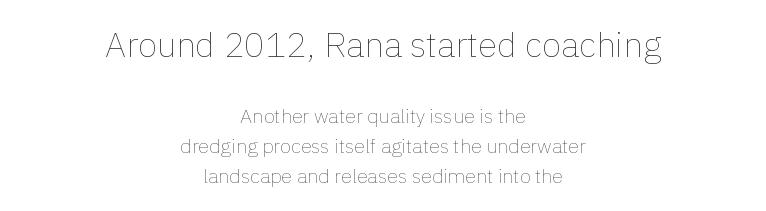
The image shows 35 px thin type, upright; set centered, normal line spacing (1.51x), normal letter spacing, not underlined; the first (top) block is 1.75x larger; a medium x-height.
